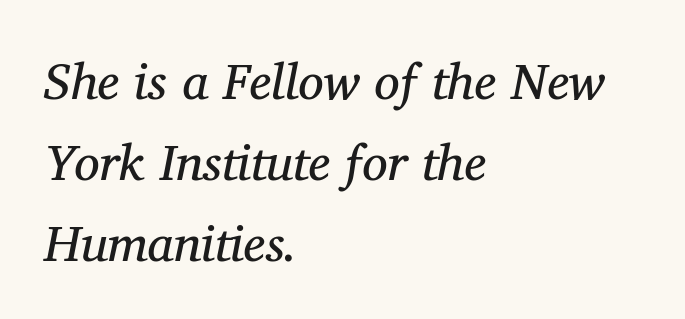
{"serif": "yes", "italic": "yes", "lean": "right", "slant_degrees": 11, "bold": "no", "weight": "regular", "width": "normal", "stroke_contrast": "medium", "x_height": "medium", "monospaced": "no", "underline": "no", "align": "left", "line_spacing": "normal", "line_spacing_ratio": 1.59, "letter_spacing": "normal", "letter_spacing_em": 0.0, "glyph_px": 51}
